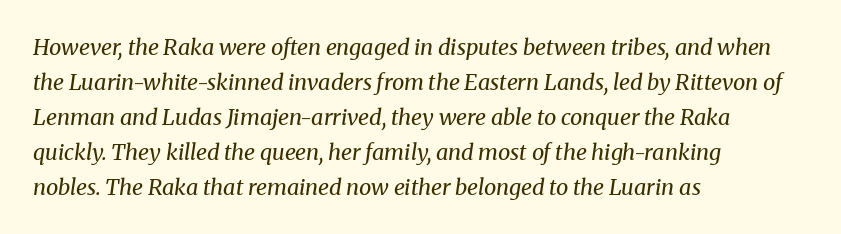
Horizontally, the lines are justified to the leading edge only. Beneath every word, the page is bare. There is no visible air inserted between adjacent glyphs. The line-height multiplier appears to be the usual default. Every character sits at an angle, as italics do.
